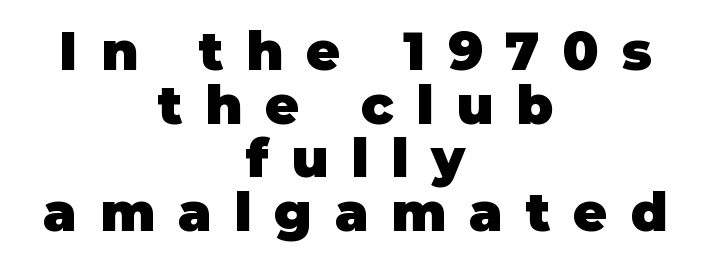
The image shows 53 px heavy sans-serif type, upright; set centered, tight line spacing (1.01x), unusually wide letter spacing (+0.43 em), not underlined; low stroke contrast and a large x-height.
